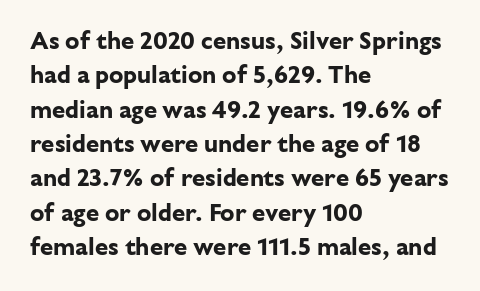
Q: Is the text bold? A: Yes.
Q: Is the text italic (slanted)? A: No, it is upright.
Q: Is the text underlined? A: No.
Q: How is the paragraph aligned? A: Left-aligned.
Q: Is the spacing between letters normal or unusually wide? A: Normal.
Q: Is the spacing between lines tight, normal or loose? A: Normal.
